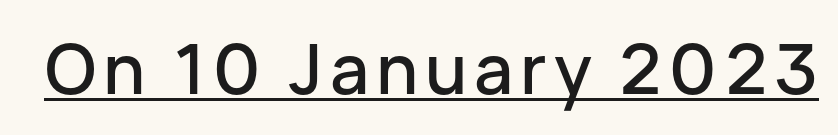
Q: Is the text italic (slanted)? A: No, it is upright.
Q: Is the typeface a serif or a sans-serif typeface? A: Sans-serif.
Q: Is the text underlined? A: Yes.
Q: Width (condensed, normal, or wide)? A: Normal.
Q: Stroke contrast? A: Low.
Q: x-height? A: Medium.
Q: Monospaced? A: No.
